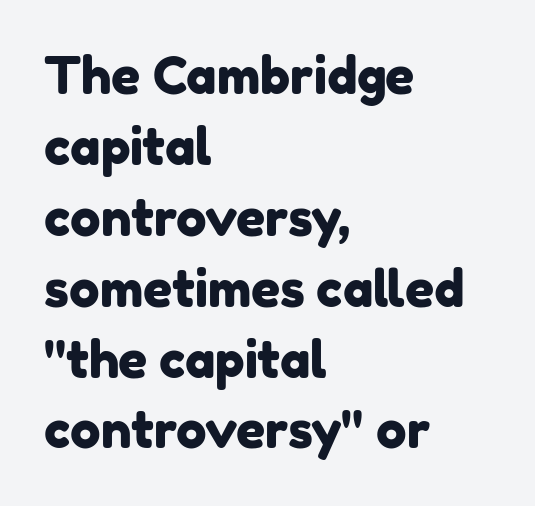
The image shows 51 px sans-serif type; set left-aligned, normal line spacing (1.39x), normal letter spacing, not underlined; low stroke contrast and a medium x-height.
